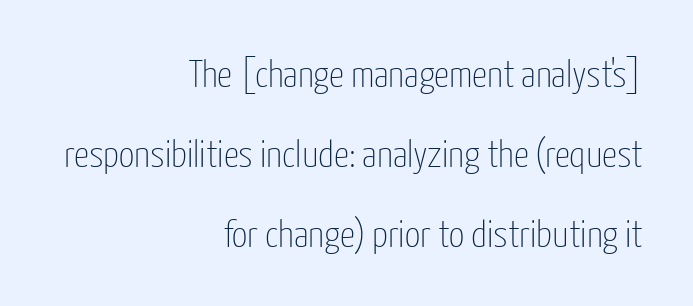
Leading is clearly above the norm, producing a sparse column. Looks like regular typesetting: each glyph gets only the width it needs. Each letter's strokes conclude bluntly, with no projecting serifs. The tracking reads as untouched default to a designer's eye. The lettering holds an erect, upright posture throughout.
